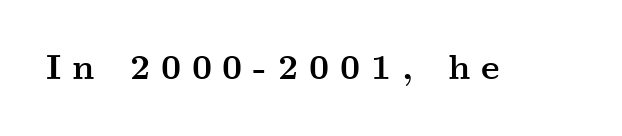
Type without underlining. In terms of posture, this sample is upright. The line texture is sparse and dotted thanks to wide tracking. This sample uses a serif face.
